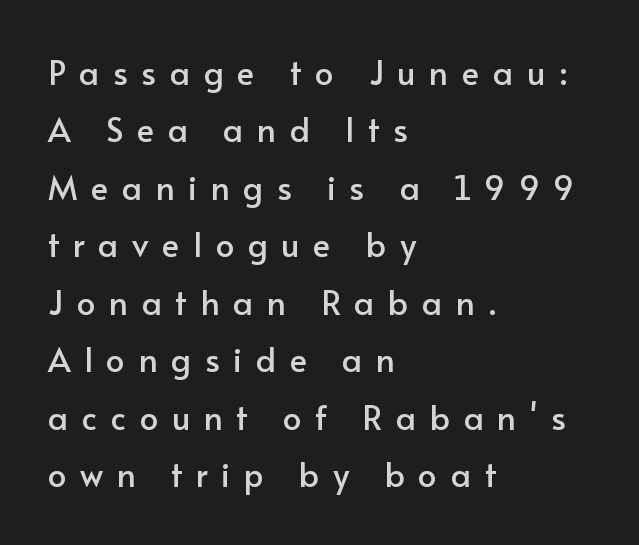
{"serif": "no", "italic": "no", "width": "normal", "stroke_contrast": "low", "x_height": "small", "monospaced": "no", "underline": "no", "align": "left", "line_spacing_ratio": 1.74, "letter_spacing": "wide", "letter_spacing_em": 0.41, "glyph_px": 33}
